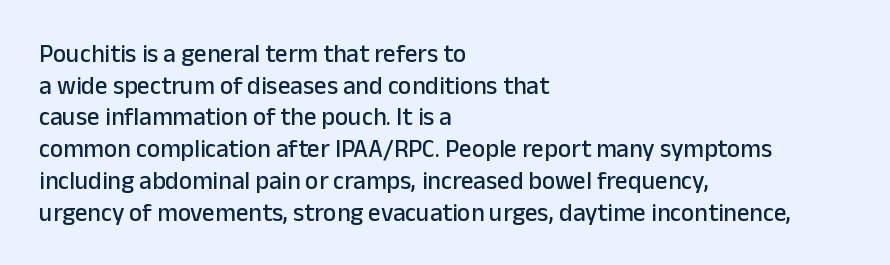
{"italic": "no", "underline": "no", "align": "left", "line_spacing": "normal", "line_spacing_ratio": 1.27, "letter_spacing": "normal", "letter_spacing_em": 0.0, "glyph_px": 25}
